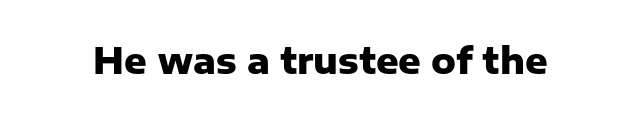
{"serif": "no", "italic": "no", "bold": "yes", "weight": "heavy", "width": "normal", "stroke_contrast": "low", "x_height": "medium", "monospaced": "no", "underline": "no", "letter_spacing": "normal", "letter_spacing_em": 0.0, "glyph_px": 35}
